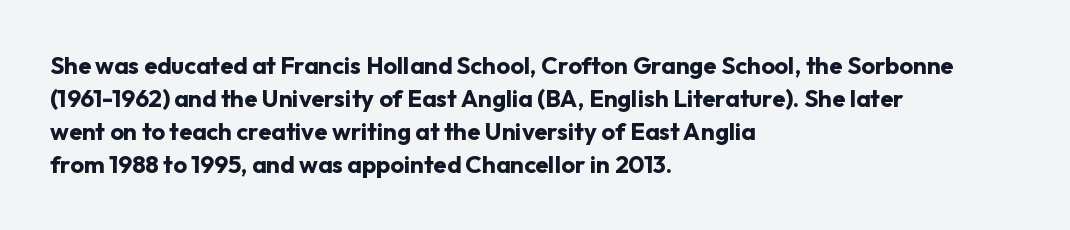
The image shows 24 px bold type, upright; set left-aligned, normal line spacing (1.37x), normal letter spacing, not underlined.
